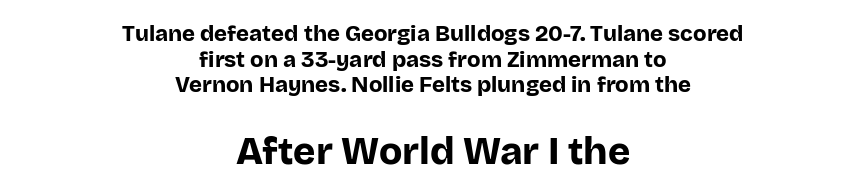
{"serif": "no", "italic": "no", "bold": "yes", "weight": "bold", "width": "normal", "stroke_contrast": "low", "x_height": "large", "monospaced": "no", "underline": "no", "align": "center", "line_spacing_ratio": 1.17, "letter_spacing": "normal", "letter_spacing_em": 0.0, "larger_block": "second", "size_ratio": 1.73, "glyph_px": 38}
